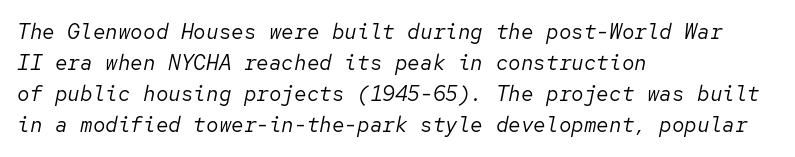
Anything drawn beneath the words? Only blank space. Leftover space on each line is placed entirely after the last word. These glyphs show unthickened strokes, regular width or finer. Quick note: interline space is typical. The horizontal fit of the characters is conventional and even. These lines were composed using italics.
